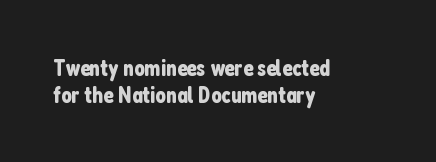
Q: Is the text italic (slanted)? A: No, it is upright.
Q: Is the text underlined? A: No.
Q: How is the paragraph aligned? A: Left-aligned.
Q: Is the spacing between letters normal or unusually wide? A: Normal.
